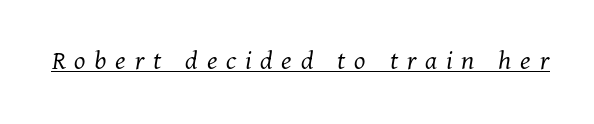
Q: Is the text bold? A: No.
Q: Is the text italic (slanted)? A: Yes, it leans right by about 11 degrees.
Q: Is the typeface a serif or a sans-serif typeface? A: Serif.
Q: Is the text underlined? A: Yes.
Q: Is the spacing between letters normal or unusually wide? A: Unusually wide.
Q: Width (condensed, normal, or wide)? A: Normal.
Q: Stroke contrast? A: Medium.
Q: x-height? A: Medium.
Q: Monospaced? A: No.
